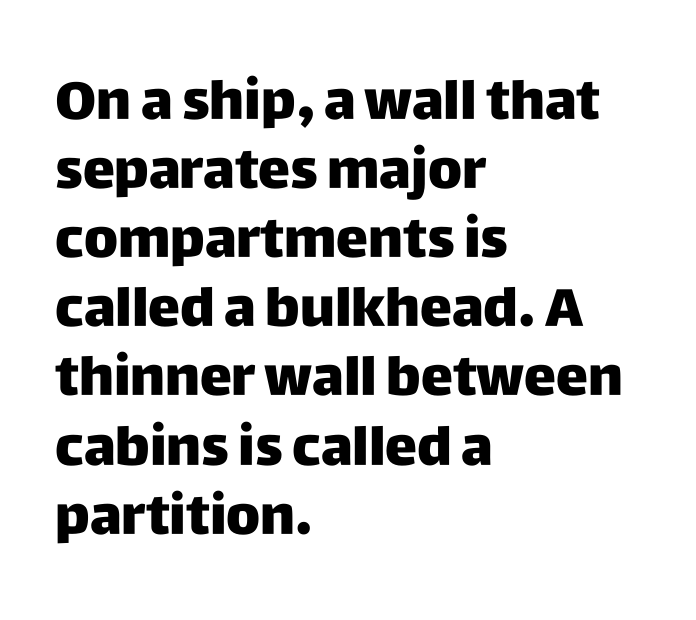
Unmarked baselines from the first word to the last. Note the varied advance widths — an 'i' is clearly narrower than an 'm'. You can tell it's not italic because the verticals are truly vertical. Vertically, the passage feels balanced, rows spaced as you'd expect.
